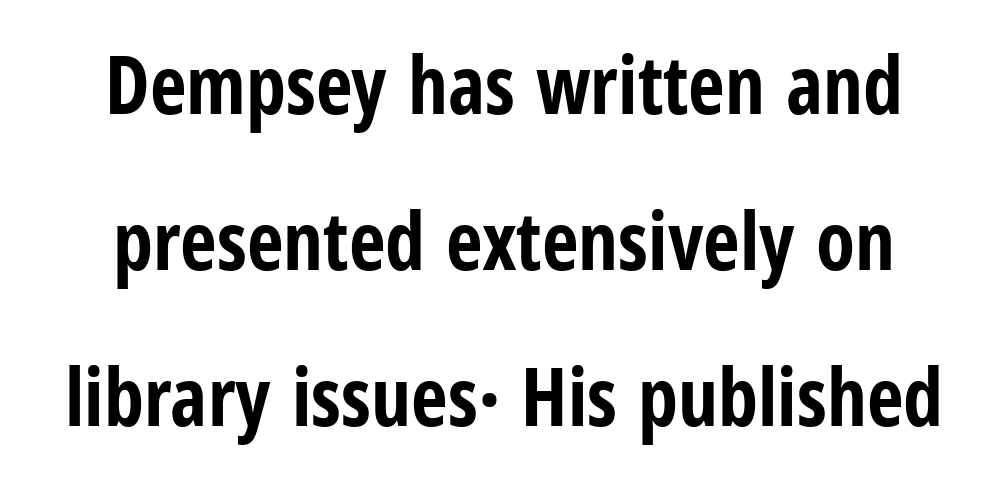
Typesetter's note: full bold, strokes at maximum text heaviness. You could not count columns in this text — the font is proportionally spaced. You can tell it's not italic because the verticals are truly vertical. The tracking reads as untouched default to a designer's eye. Horizontal bands of white between lines are thick stripes. Caption: multi-line text, centered on the measure.
